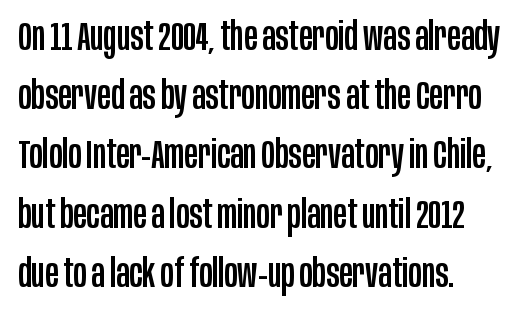
Q: Is the text italic (slanted)? A: No, it is upright.
Q: Is the typeface a serif or a sans-serif typeface? A: Sans-serif.
Q: Is the text underlined? A: No.
Q: How is the paragraph aligned? A: Left-aligned.
Q: Is the spacing between letters normal or unusually wide? A: Normal.
Q: Is the spacing between lines tight, normal or loose? A: Normal.
Q: Width (condensed, normal, or wide)? A: Condensed.
Q: Stroke contrast? A: Low.
Q: x-height? A: Large.
Q: Monospaced? A: No.
